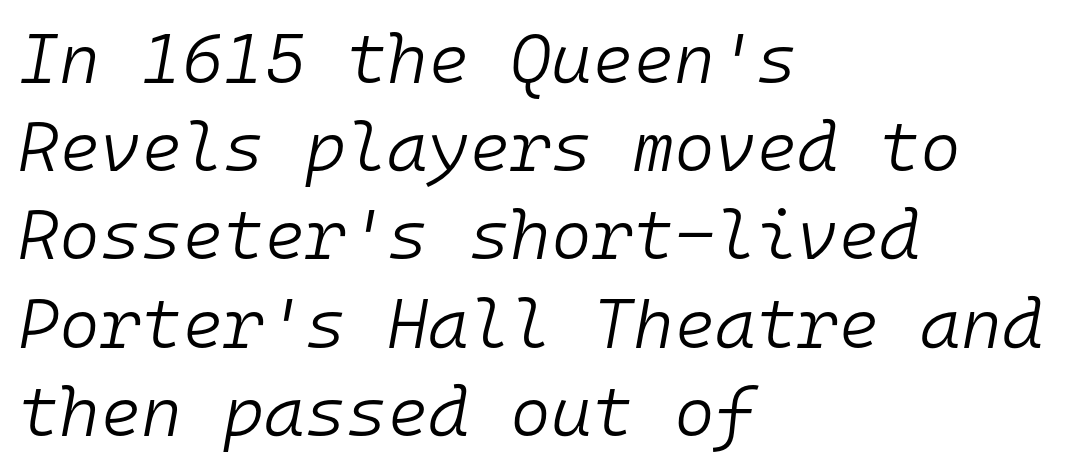
Q: Is the text bold? A: No.
Q: Is the text italic (slanted)? A: Yes, it leans right by about 10 degrees.
Q: Is the text underlined? A: No.
Q: How is the paragraph aligned? A: Left-aligned.
Q: Is the spacing between letters normal or unusually wide? A: Normal.
Q: Is the spacing between lines tight, normal or loose? A: Normal.
Q: Width (condensed, normal, or wide)? A: Normal.
Q: Stroke contrast? A: Low.
Q: x-height? A: Medium.
Q: Monospaced? A: Yes.
